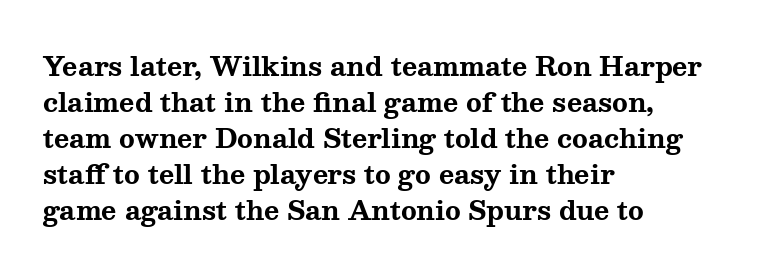
Weight: bold. Inter-character spacing is left at the font's built-in metrics. Check the space under the baseline: it is left empty. These lines sit exactly where default settings would place them. Compared with a centered layout, this one pins lines to the left instead.
